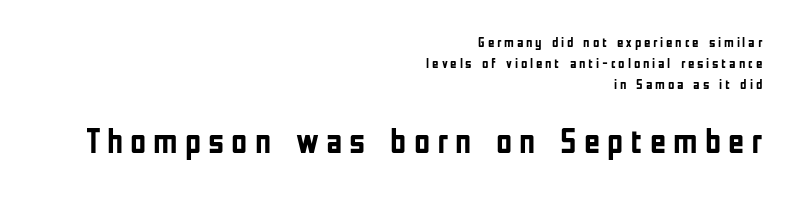
The image shows 35 px semibold, condensed sans-serif type, upright; set right-aligned, normal line spacing (1.5x), unusually wide letter spacing (+0.2 em), not underlined; the second (bottom) block is 2.5x larger; low stroke contrast and a medium x-height.
